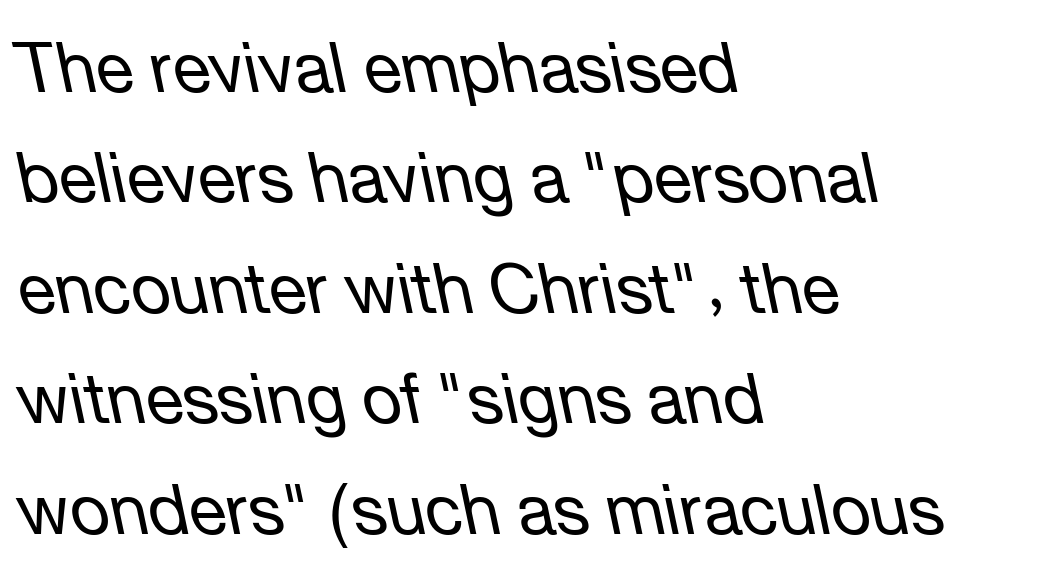
No heavy texture on the line: the type isn't bold. You can tell it's italic because the verticals aren't actually vertical. These lines stack with their left ends in a neat column. The letters advance in unequal steps, a hallmark of proportional type. How would I describe the line gaps? Plain and ordinary.
